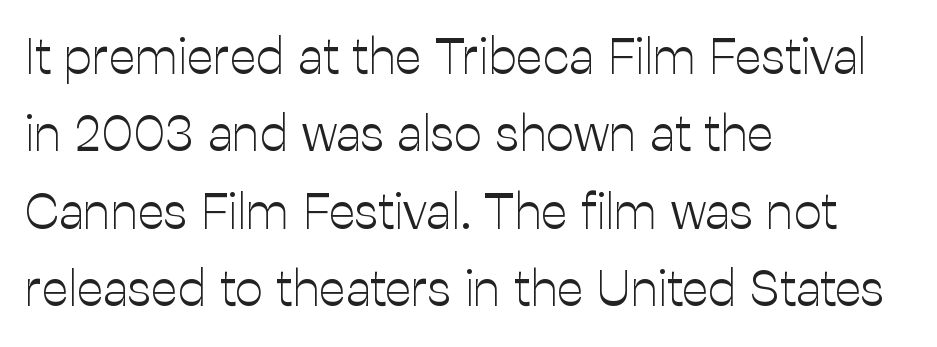
Q: Is the text bold? A: No.
Q: Is the text italic (slanted)? A: No, it is upright.
Q: Is the typeface a serif or a sans-serif typeface? A: Sans-serif.
Q: Is the text underlined? A: No.
Q: How is the paragraph aligned? A: Left-aligned.
Q: Is the spacing between letters normal or unusually wide? A: Normal.
Q: Is the spacing between lines tight, normal or loose? A: Normal.
Q: Width (condensed, normal, or wide)? A: Normal.
Q: Stroke contrast? A: Low.
Q: x-height? A: Medium.
Q: Monospaced? A: No.
